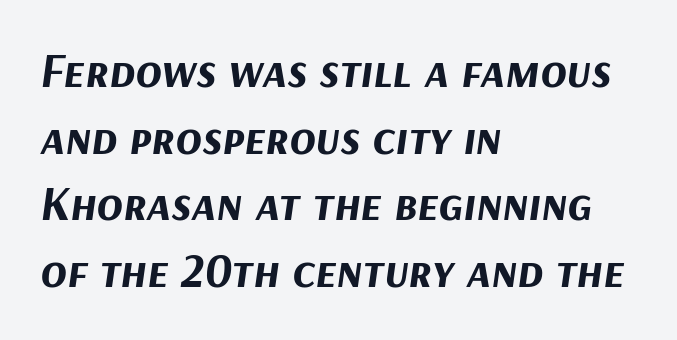
This sample uses plain, unmodified letter spacing. Note the varied advance widths — an 'i' is clearly narrower than an 'm'. An italicized treatment has been applied to the whole sample. Reading down the block, your eye returns to a fixed left position each line. Is there much room between lines? A standard amount, neither cramped nor airy. Bare-footed words on every line.
